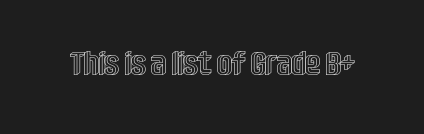
{"italic": "no", "width": "condensed", "x_height": "large", "monospaced": "no", "underline": "no", "letter_spacing": "normal", "letter_spacing_em": 0.0, "glyph_px": 33}
